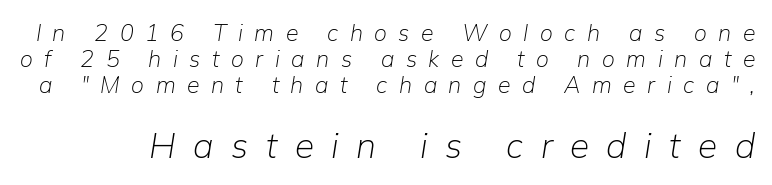
The image shows 35 px light type, italic (leaning right); set tight line spacing (1.12x), unusually wide letter spacing (+0.5 em), not underlined; the second (bottom) block is 1.52x larger; low stroke contrast and a medium x-height.
